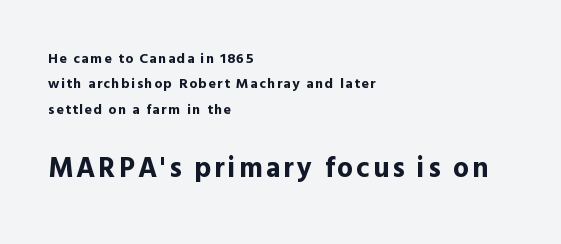
Q: Is the text bold? A: Yes.
Q: Is the text italic (slanted)? A: No, it is upright.
Q: Is the typeface a serif or a sans-serif typeface? A: Sans-serif.
Q: Is the text underlined? A: No.
Q: How is the paragraph aligned? A: Left-aligned.
Q: Which block of text is set in a larger size, the first (top) or the second (bottom)? A: The second (bottom) one.
Q: Width (condensed, normal, or wide)? A: Normal.
Q: x-height? A: Medium.
Q: Monospaced? A: No.
